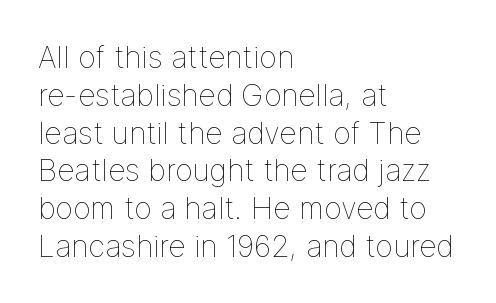
{"italic": "no", "bold": "no", "weight": "thin", "width": "normal", "stroke_contrast": "low", "x_height": "medium", "monospaced": "no", "underline": "no", "align": "left", "line_spacing": "normal", "line_spacing_ratio": 1.26, "letter_spacing": "normal", "letter_spacing_em": 0.0, "glyph_px": 30}
